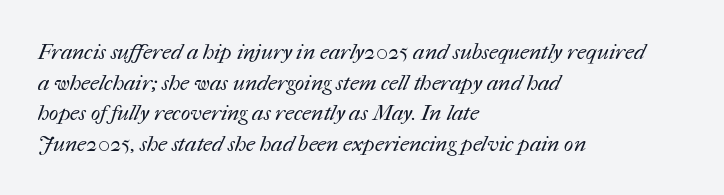
The image shows 22 px text type; set left-aligned, normal line spacing (1.39x), normal letter spacing, not underlined.
